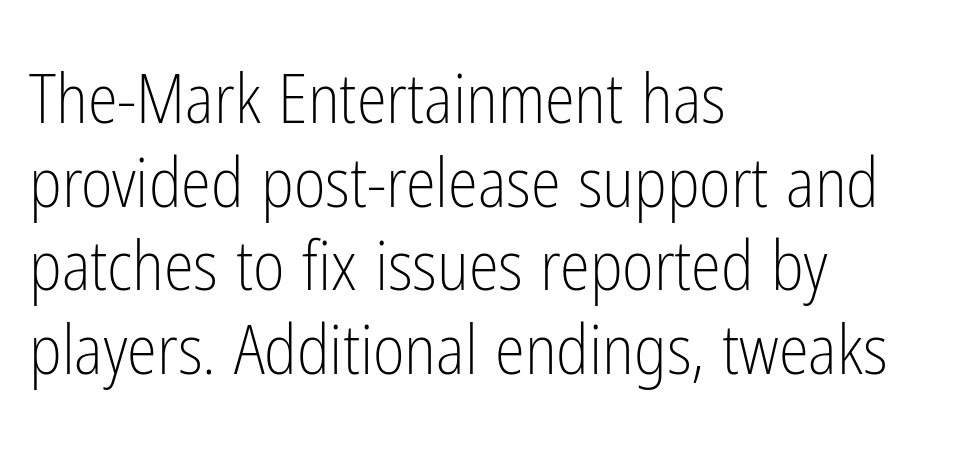
Q: Is the text bold? A: No.
Q: Is the text italic (slanted)? A: No, it is upright.
Q: Is the typeface a serif or a sans-serif typeface? A: Sans-serif.
Q: Is the text underlined? A: No.
Q: How is the paragraph aligned? A: Left-aligned.
Q: Is the spacing between letters normal or unusually wide? A: Normal.
Q: Width (condensed, normal, or wide)? A: Condensed.
Q: Stroke contrast? A: Low.
Q: x-height? A: Medium.
Q: Monospaced? A: No.
